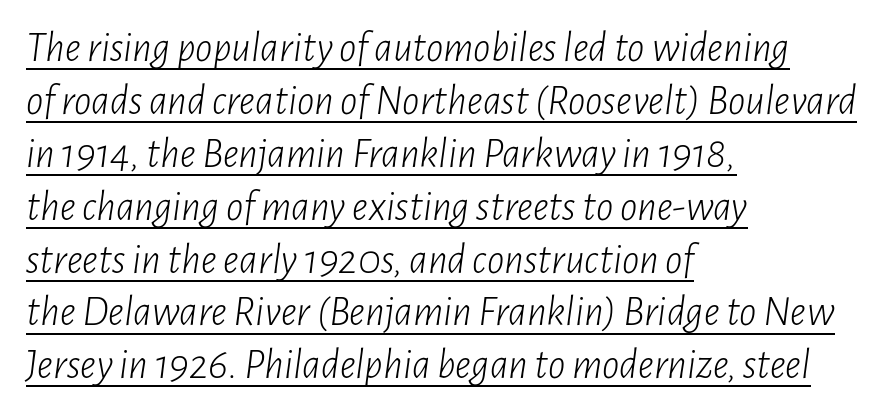
The image shows 43 px light, condensed type, italic (leaning right); set left-aligned, line spacing 1.23x, normal letter spacing, underlined; low stroke contrast and a medium x-height.
